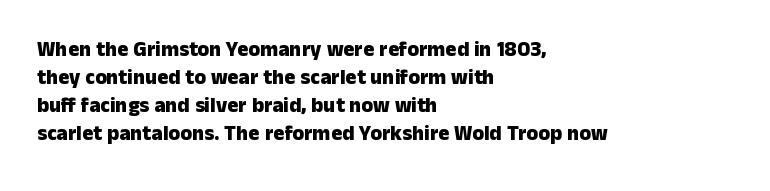
Anything drawn beneath the words? Only blank space. Evenly set lines give the paragraph a standard silhouette. In CSS terms this would be text-align: left. The font's upright variant was chosen for this text. Strokes here are thick enough to call this a true bold.
